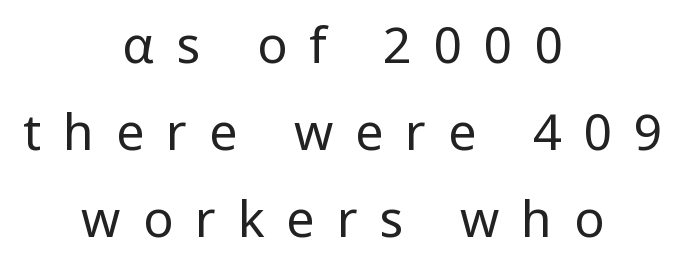
{"serif": "no", "italic": "no", "bold": "no", "weight": "regular", "width": "normal", "stroke_contrast": "low", "x_height": "medium", "monospaced": "no", "underline": "no", "align": "center", "line_spacing_ratio": 1.74, "letter_spacing": "wide", "letter_spacing_em": 0.44, "glyph_px": 50}
